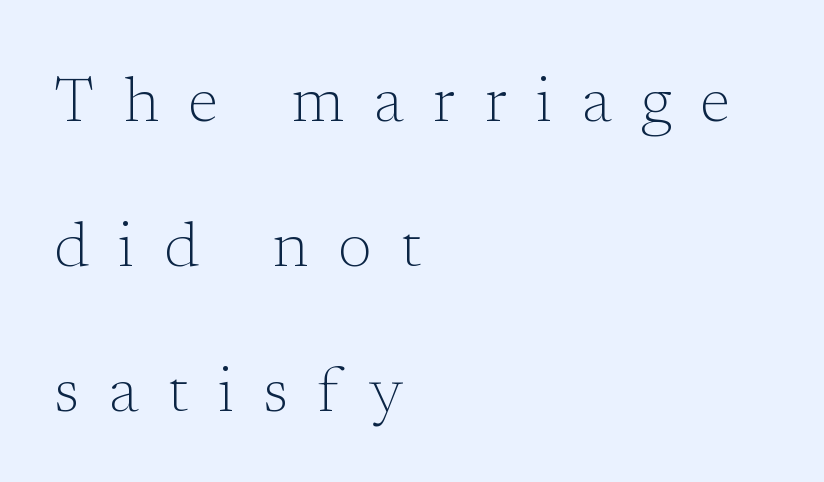
{"serif": "yes", "italic": "no", "bold": "no", "weight": "light", "width": "normal", "stroke_contrast": "low", "x_height": "medium", "monospaced": "no", "underline": "no", "align": "left", "line_spacing": "loose", "line_spacing_ratio": 2.34, "letter_spacing": "wide", "letter_spacing_em": 0.48, "glyph_px": 62}
